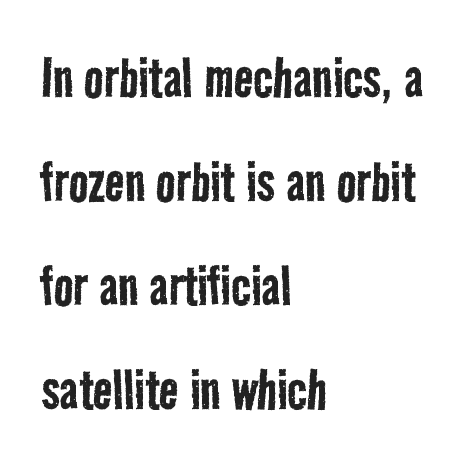
{"serif": "no", "bold": "no", "weight": "regular", "width": "condensed", "stroke_contrast": "low", "x_height": "medium", "monospaced": "no", "underline": "no", "align": "left", "line_spacing": "normal", "line_spacing_ratio": 1.6, "letter_spacing": "normal", "letter_spacing_em": 0.0, "glyph_px": 65}
